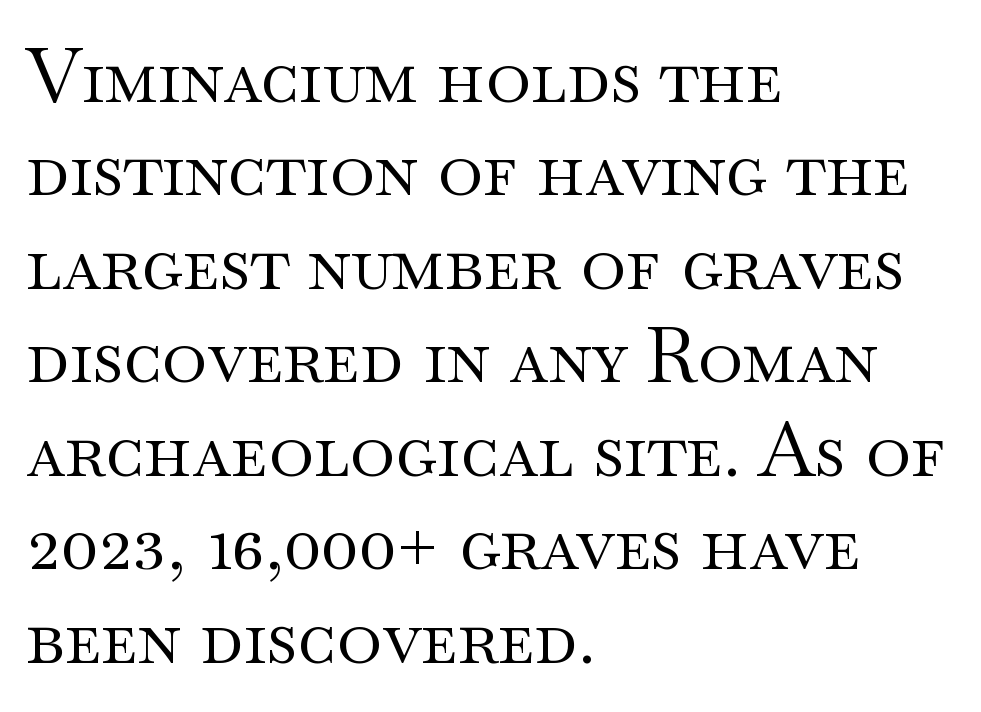
Q: Is the text bold? A: No.
Q: Is the text italic (slanted)? A: No, it is upright.
Q: Is the typeface a serif or a sans-serif typeface? A: Serif.
Q: Is the text underlined? A: No.
Q: How is the paragraph aligned? A: Left-aligned.
Q: Is the spacing between letters normal or unusually wide? A: Normal.
Q: Width (condensed, normal, or wide)? A: Wide.
Q: Stroke contrast? A: Medium.
Q: x-height? A: Small.
Q: Monospaced? A: No.
